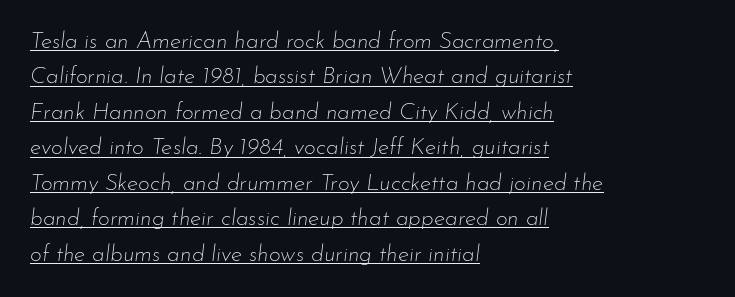
The image shows 23 px text type, italic (leaning right); set left-aligned, normal line spacing (1.54x), normal letter spacing, underlined.
